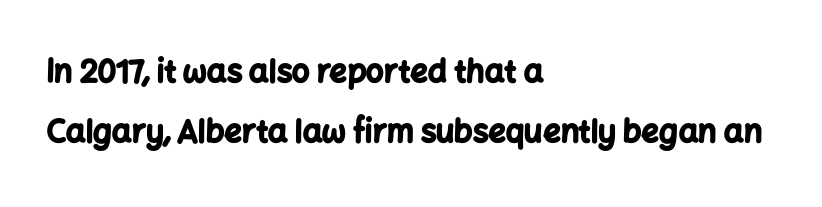
Q: Is the text bold? A: Yes.
Q: Is the text italic (slanted)? A: No, it is upright.
Q: Is the typeface a serif or a sans-serif typeface? A: Sans-serif.
Q: Is the text underlined? A: No.
Q: How is the paragraph aligned? A: Left-aligned.
Q: Is the spacing between letters normal or unusually wide? A: Normal.
Q: Is the spacing between lines tight, normal or loose? A: Loose.
Q: Width (condensed, normal, or wide)? A: Normal.
Q: Stroke contrast? A: Low.
Q: x-height? A: Medium.
Q: Monospaced? A: No.
